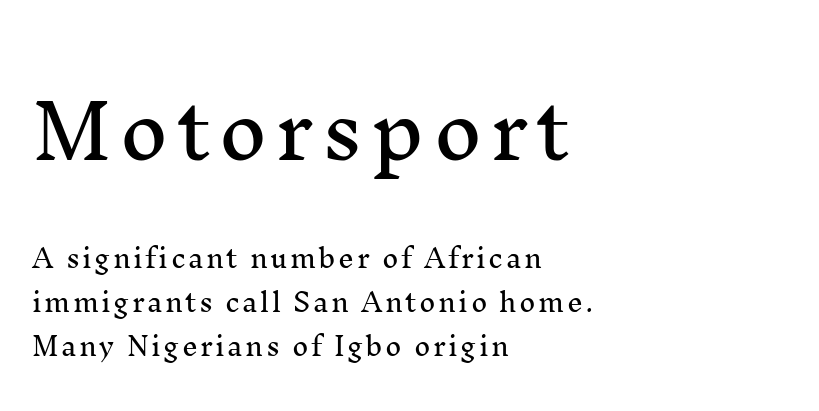
Q: Is the text italic (slanted)? A: No, it is upright.
Q: Is the typeface a serif or a sans-serif typeface? A: Serif.
Q: Is the text underlined? A: No.
Q: How is the paragraph aligned? A: Left-aligned.
Q: Which block of text is set in a larger size, the first (top) or the second (bottom)? A: The first (top) one.
Q: Width (condensed, normal, or wide)? A: Normal.
Q: Stroke contrast? A: Medium.
Q: x-height? A: Medium.
Q: Monospaced? A: No.
